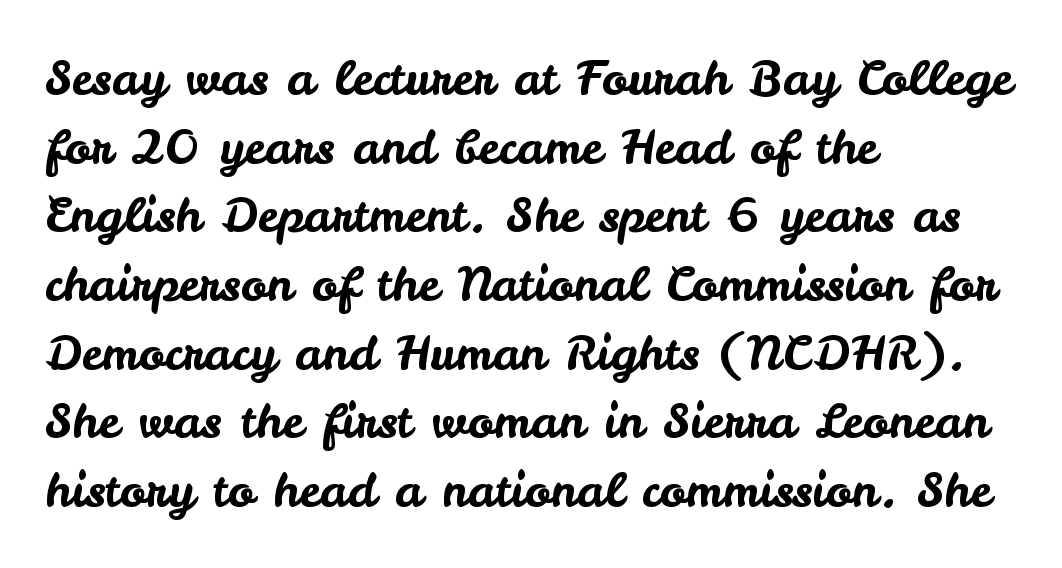
Q: Is the text italic (slanted)? A: Yes.
Q: Is the typeface a serif or a sans-serif typeface? A: Sans-serif.
Q: Is the text underlined? A: No.
Q: How is the paragraph aligned? A: Left-aligned.
Q: Is the spacing between letters normal or unusually wide? A: Normal.
Q: Is the spacing between lines tight, normal or loose? A: Normal.
Q: Width (condensed, normal, or wide)? A: Normal.
Q: Stroke contrast? A: Low.
Q: x-height? A: Small.
Q: Monospaced? A: No.
